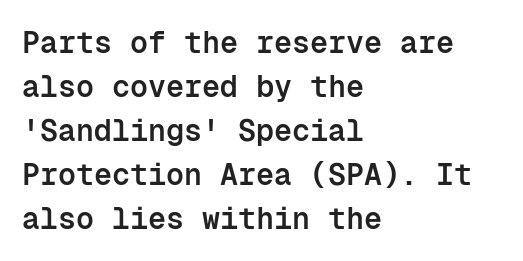
Is this a sans? Yes — the strokes have no serifs. The gaps between neighbouring characters are ordinary and unremarkable. A roman cut, with each character standing at attention. The specimen omits any rule beneath the text block's lines.
